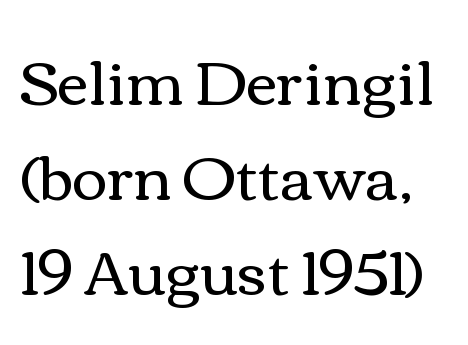
A quiet, ordinary-to-light weight characterises the typeface. Plain, unruled lines of type. Note the varied advance widths — an 'i' is clearly narrower than an 'm'. Horizontal bands of white between lines are of average thickness. Is the letter spacing exaggerated? No — it looks like the ordinary default.
